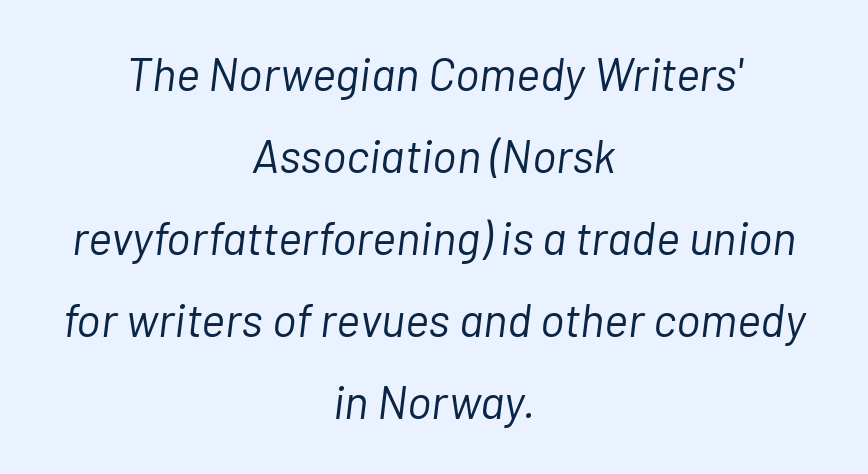
{"italic": "yes", "lean": "right", "slant_degrees": 7, "bold": "no", "weight": "light", "width": "normal", "stroke_contrast": "low", "x_height": "medium", "monospaced": "no", "underline": "no", "align": "center", "line_spacing_ratio": 1.78, "letter_spacing": "normal", "letter_spacing_em": 0.0, "glyph_px": 46}
